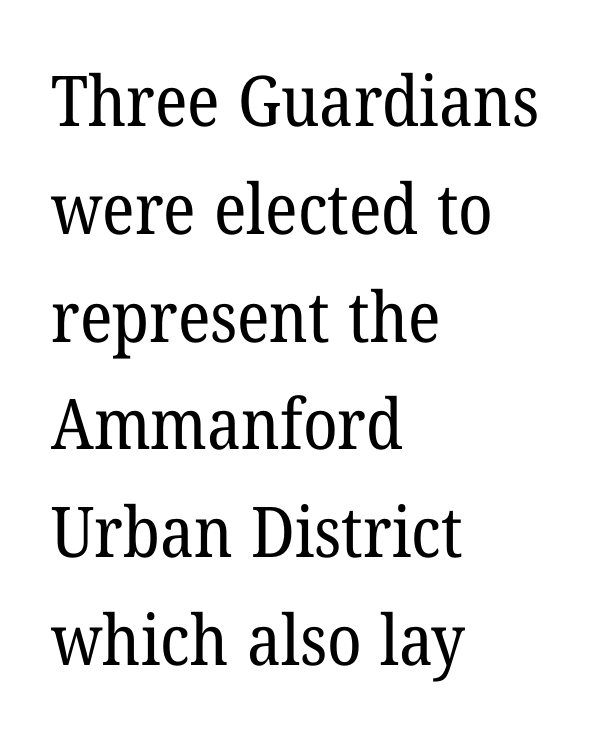
The image shows 70 px regular-weight serif type; set left-aligned, normal line spacing (1.54x), normal letter spacing, not underlined; low stroke contrast and a medium x-height.
